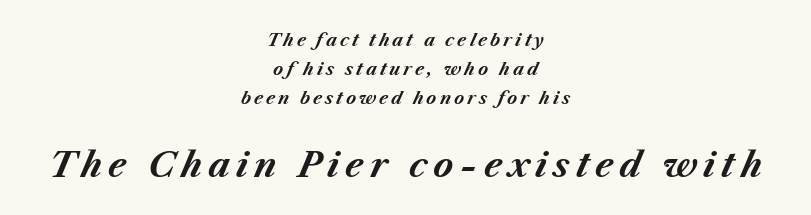
The image shows 34 px bold type, italic (leaning right); set centered, line spacing 1.72x, not underlined; the second (bottom) block is 2.0x larger; medium stroke contrast and a medium x-height.
